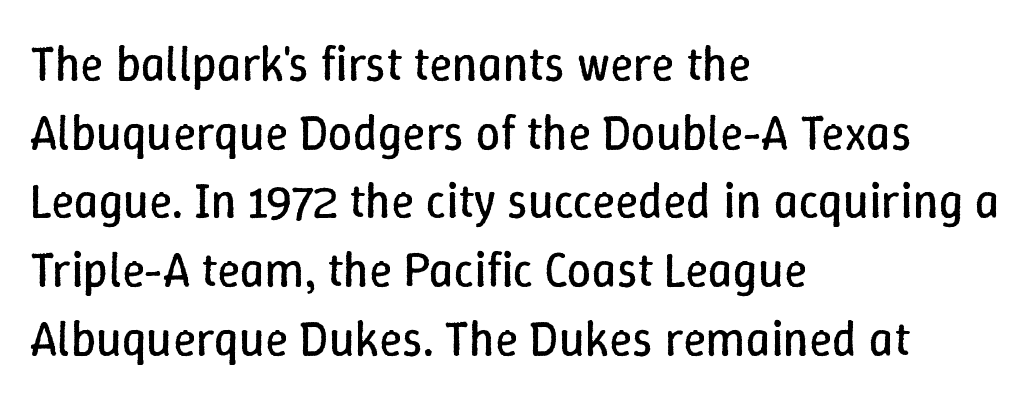
Q: Is the text bold? A: No.
Q: Is the text italic (slanted)? A: No, it is upright.
Q: Is the text underlined? A: No.
Q: How is the paragraph aligned? A: Left-aligned.
Q: Is the spacing between letters normal or unusually wide? A: Normal.
Q: Is the spacing between lines tight, normal or loose? A: Normal.
Q: Width (condensed, normal, or wide)? A: Normal.
Q: Stroke contrast? A: Low.
Q: x-height? A: Medium.
Q: Monospaced? A: No.
